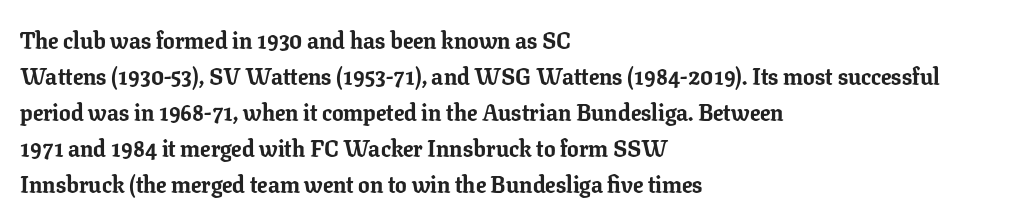
The image shows 23 px bold type, upright; set left-aligned, normal line spacing (1.56x), normal letter spacing, not underlined.
